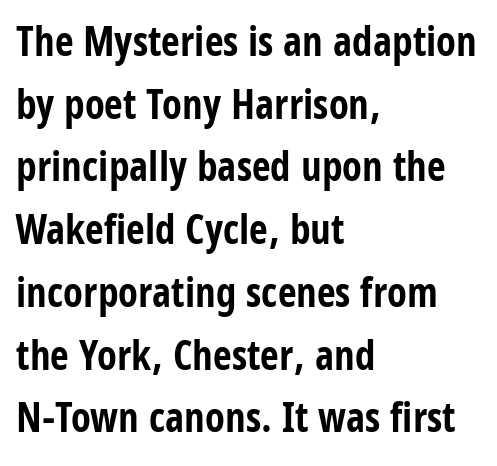
Q: Is the text bold? A: Yes.
Q: Is the text italic (slanted)? A: No, it is upright.
Q: Is the typeface a serif or a sans-serif typeface? A: Sans-serif.
Q: Is the text underlined? A: No.
Q: How is the paragraph aligned? A: Left-aligned.
Q: Is the spacing between letters normal or unusually wide? A: Normal.
Q: Is the spacing between lines tight, normal or loose? A: Normal.
Q: Width (condensed, normal, or wide)? A: Condensed.
Q: Stroke contrast? A: Low.
Q: x-height? A: Large.
Q: Monospaced? A: No.
